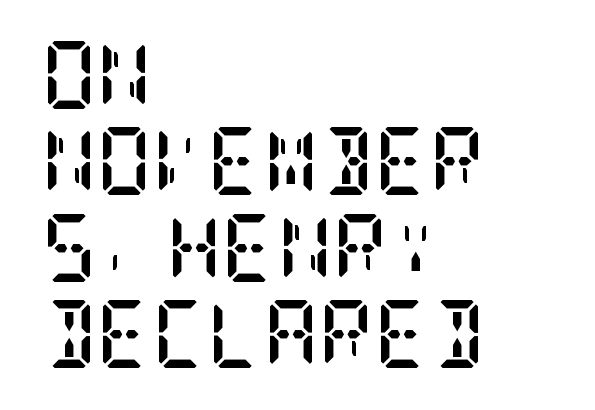
The image shows 68 px semibold, condensed serif type, upright; set left-aligned, normal line spacing (1.27x), normal letter spacing, not underlined; low stroke contrast and a large x-height.
